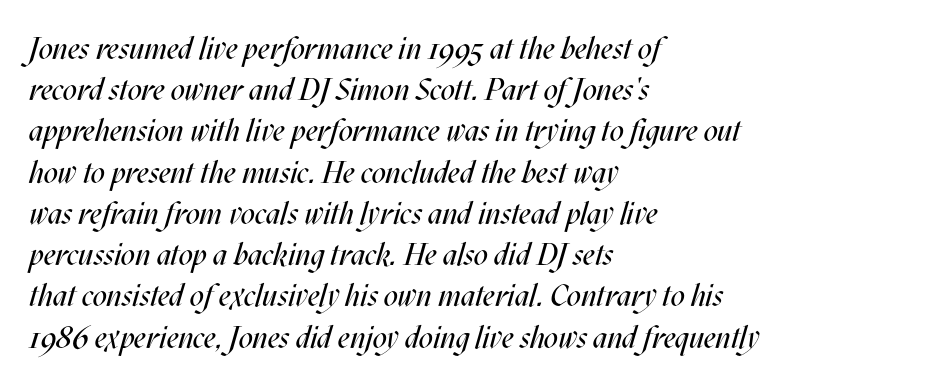
{"italic": "yes", "lean": "right", "slant_degrees": 17, "bold": "no", "weight": "regular", "width": "condensed", "stroke_contrast": "medium", "x_height": "large", "monospaced": "no", "underline": "no", "align": "left", "line_spacing": "normal", "line_spacing_ratio": 1.33, "letter_spacing": "normal", "letter_spacing_em": 0.0, "glyph_px": 31}
